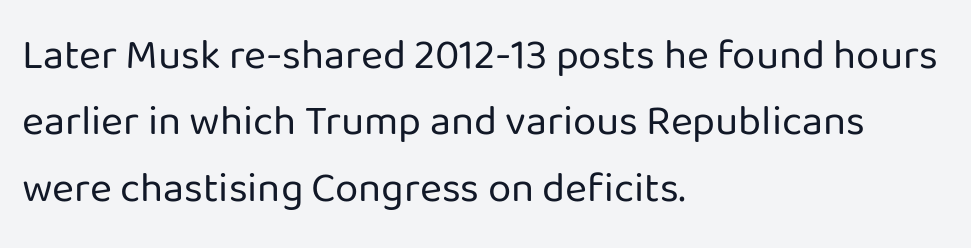
The image shows 42 px regular-weight sans-serif type, upright; set left-aligned, normal line spacing (1.58x), normal letter spacing, not underlined; low stroke contrast and a medium x-height.
